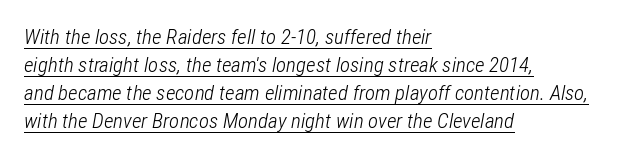
The image shows 21 px text type, italic (leaning right); set left-aligned, normal line spacing (1.33x), normal letter spacing, underlined.
